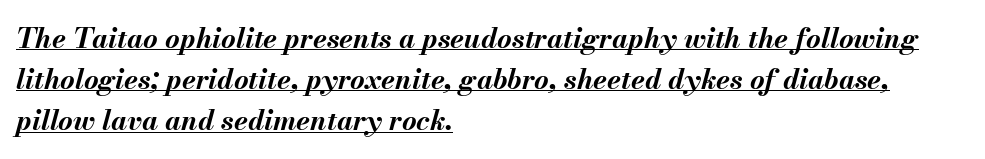
The image shows 28 px bold type, italic (leaning right); set left-aligned, normal line spacing (1.47x), normal letter spacing, underlined; medium stroke contrast and a small x-height.
